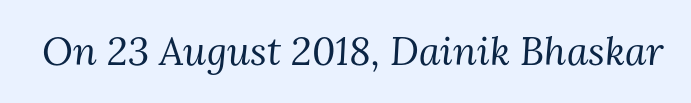
The image shows 39 px regular-weight serif type, italic (leaning right); set normal letter spacing, not underlined; medium stroke contrast and a medium x-height.
